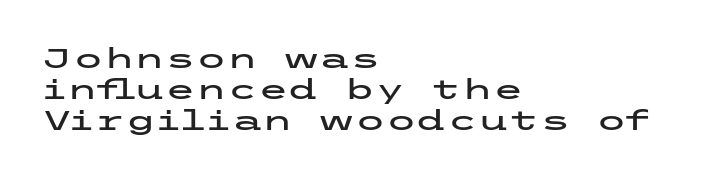
Q: Is the text italic (slanted)? A: No, it is upright.
Q: Is the typeface a serif or a sans-serif typeface? A: Sans-serif.
Q: Is the text underlined? A: No.
Q: How is the paragraph aligned? A: Left-aligned.
Q: Is the spacing between letters normal or unusually wide? A: Normal.
Q: Is the spacing between lines tight, normal or loose? A: Tight.
Q: Width (condensed, normal, or wide)? A: Wide.
Q: Stroke contrast? A: Low.
Q: x-height? A: Medium.
